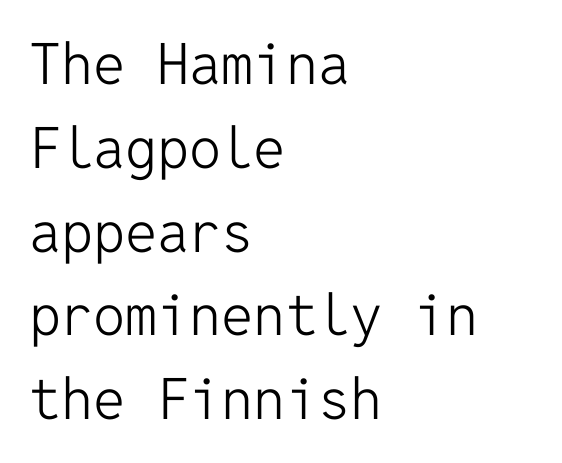
{"serif": "no", "italic": "no", "bold": "no", "weight": "light", "width": "normal", "stroke_contrast": "low", "x_height": "medium", "monospaced": "yes", "underline": "no", "align": "left", "line_spacing": "normal", "line_spacing_ratio": 1.47, "letter_spacing": "normal", "letter_spacing_em": 0.0, "glyph_px": 57}
